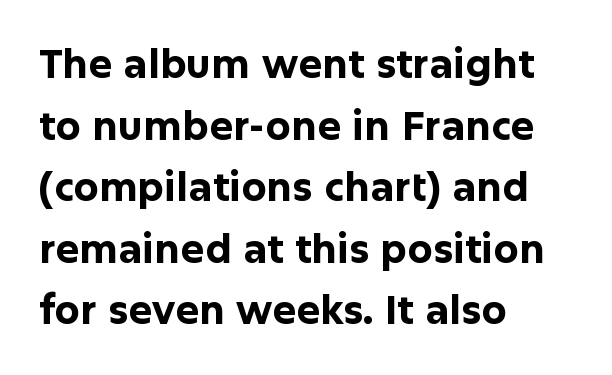
The passage shown has conventional tracking throughout. As a designer I'd log this as weight 700, bold. Type without underlining. Notice how the passage keeps a crisp vertical edge on the left only.
